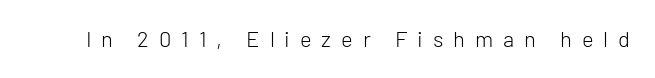
{"italic": "no", "bold": "no", "underline": "no", "letter_spacing": "wide", "letter_spacing_em": 0.45, "glyph_px": 22}
